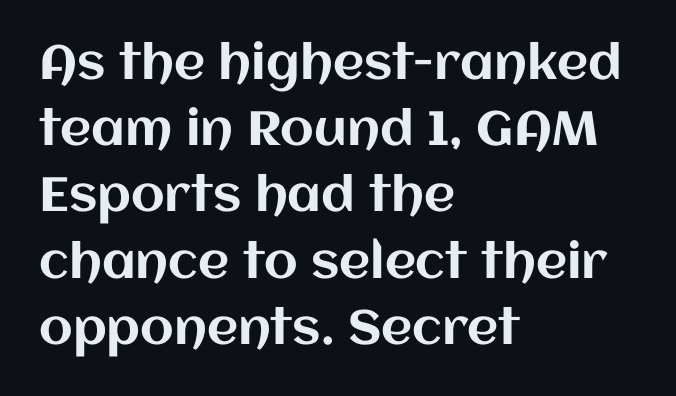
{"italic": "no", "width": "normal", "stroke_contrast": "medium", "x_height": "large", "monospaced": "no", "underline": "no", "align": "left", "line_spacing": "normal", "line_spacing_ratio": 1.38, "letter_spacing": "normal", "letter_spacing_em": 0.0, "glyph_px": 48}
